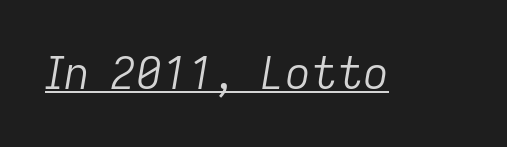
Q: Is the text bold? A: No.
Q: Is the text italic (slanted)? A: Yes, it leans right by about 9 degrees.
Q: Is the text underlined? A: Yes.
Q: Is the spacing between letters normal or unusually wide? A: Normal.
Q: Width (condensed, normal, or wide)? A: Normal.
Q: Stroke contrast? A: Low.
Q: x-height? A: Medium.
Q: Monospaced? A: No.
